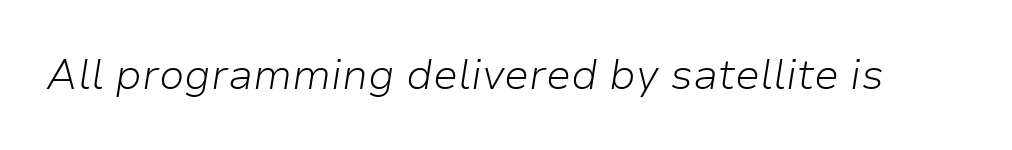
Q: Is the text bold? A: No.
Q: Is the text italic (slanted)? A: Yes, it leans right by about 9 degrees.
Q: Is the text underlined? A: No.
Q: Is the spacing between letters normal or unusually wide? A: Normal.
Q: Width (condensed, normal, or wide)? A: Normal.
Q: Stroke contrast? A: Low.
Q: x-height? A: Medium.
Q: Monospaced? A: No.
